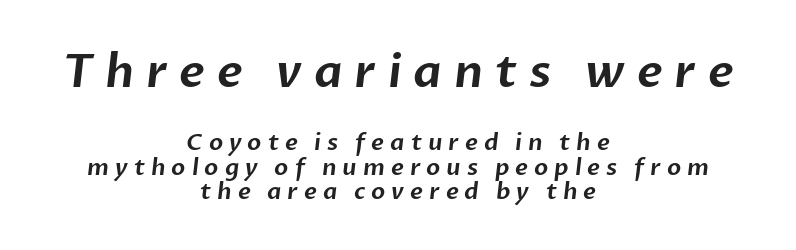
{"serif": "no", "width": "normal", "stroke_contrast": "low", "x_height": "medium", "monospaced": "no", "underline": "no", "align": "center", "line_spacing": "tight", "line_spacing_ratio": 1.07, "letter_spacing": "wide", "letter_spacing_em": 0.26, "larger_block": "first", "size_ratio": 2.0, "glyph_px": 46}
